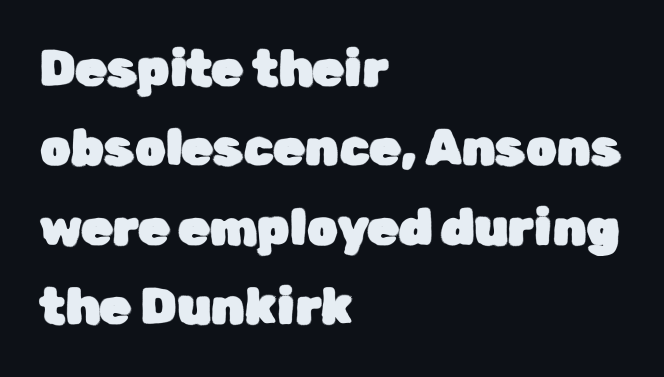
Which margin do the lines hug? The left one — the right edge is uneven. Regarding leading, the lines here are spaced in the standard way. Letterform terminals end flat and unadorned throughout the passage. The rendering keeps characters at their native spacing. Unlike italic type, these characters show no tilt at all. The passage shown is typed in a proportional face where columns would drift.
